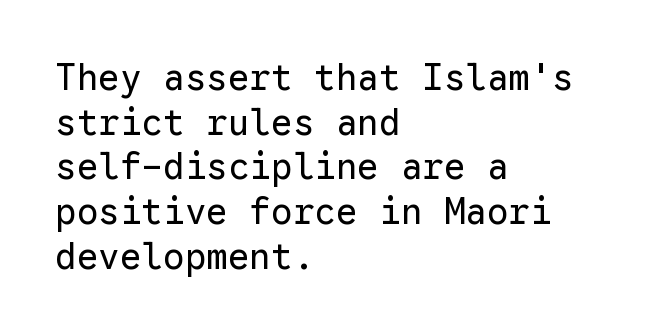
The image shows 36 px regular-weight sans-serif type, upright, monospaced; set left-aligned, line spacing 1.24x, normal letter spacing, not underlined; low stroke contrast and a medium x-height.
